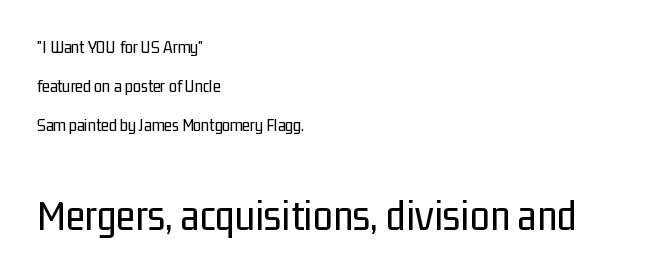
Every row of glyphs begins at an identical x-position on the left. The second block has been scaled up relative to the first. Rule under the text: the space is simply empty. Typographically, this falls in the sans-serif category.
